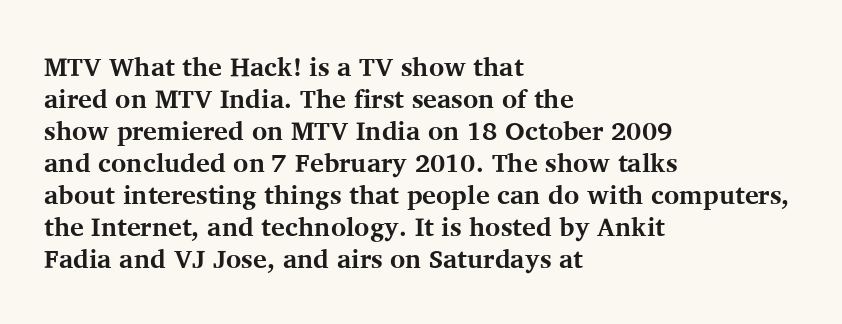
The image shows 26 px bold type, upright; set left-aligned, line spacing 1.23x, normal letter spacing, not underlined.
